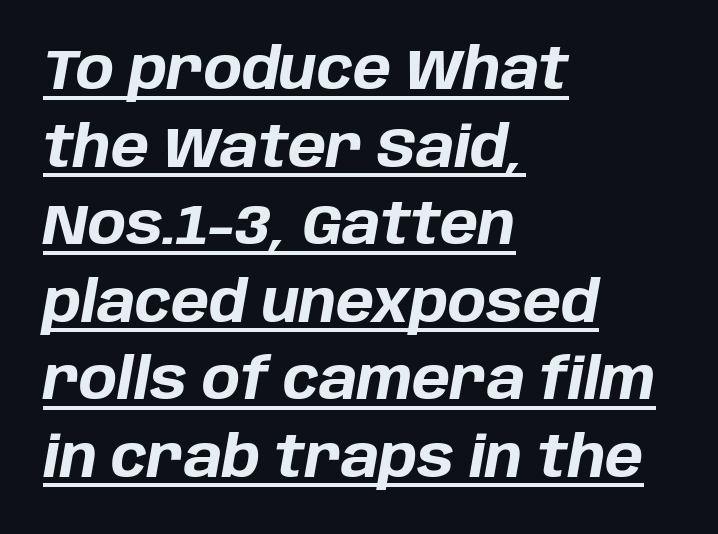
Tall strokes in this sample are angled rather than plumb. Decoration check: the copy is underlined. Regular leading. Each letter keeps its own natural width here, so spacing adapts to shape. One-word summary of the alignment: left. Nobody touched the tracking dial on this one.
